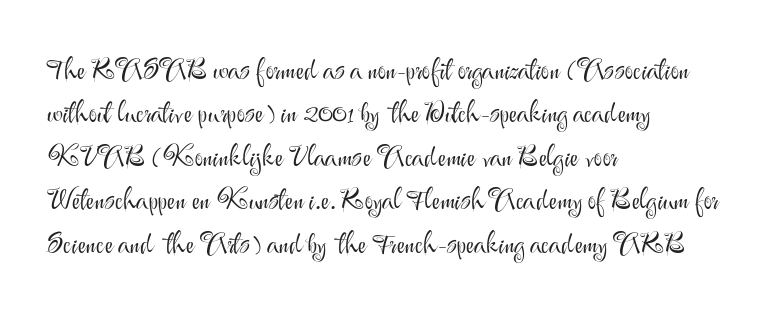
{"serif": "no", "bold": "no", "weight": "light", "width": "normal", "stroke_contrast": "medium", "x_height": "small", "monospaced": "no", "underline": "no", "align": "left", "line_spacing": "normal", "line_spacing_ratio": 1.5, "letter_spacing": "normal", "letter_spacing_em": 0.0, "glyph_px": 29}
